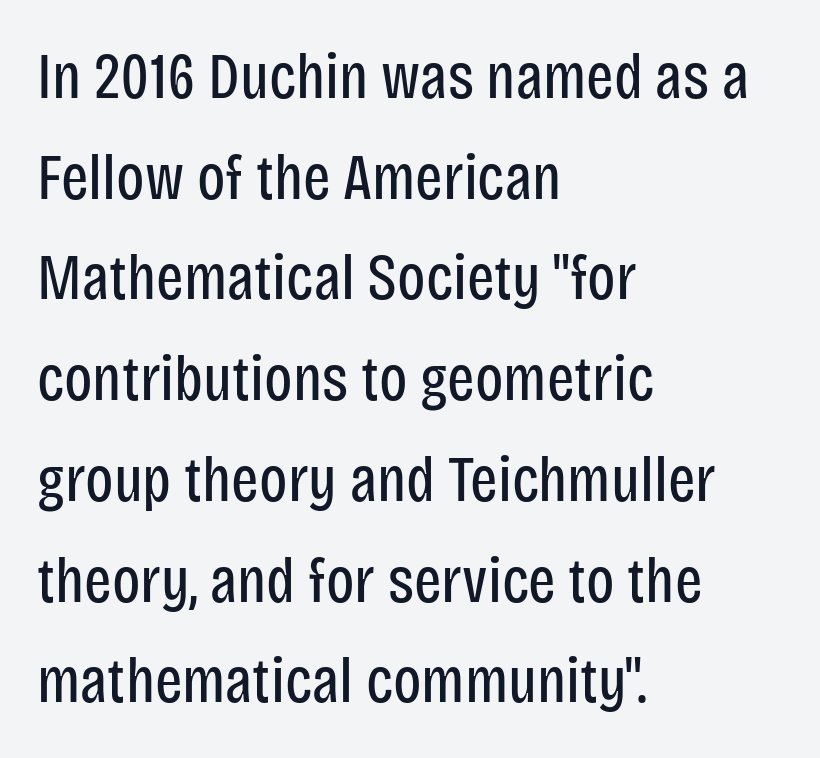
Q: Is the text bold? A: No.
Q: Is the text italic (slanted)? A: No, it is upright.
Q: Is the typeface a serif or a sans-serif typeface? A: Sans-serif.
Q: Is the text underlined? A: No.
Q: How is the paragraph aligned? A: Left-aligned.
Q: Is the spacing between letters normal or unusually wide? A: Normal.
Q: Is the spacing between lines tight, normal or loose? A: Normal.
Q: Width (condensed, normal, or wide)? A: Condensed.
Q: Stroke contrast? A: Low.
Q: x-height? A: Large.
Q: Monospaced? A: No.
